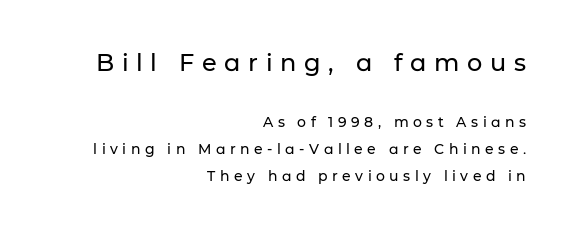
Q: Is the text italic (slanted)? A: No, it is upright.
Q: Is the text underlined? A: No.
Q: How is the paragraph aligned? A: Right-aligned.
Q: Is the spacing between letters normal or unusually wide? A: Unusually wide.
Q: Is the spacing between lines tight, normal or loose? A: Loose.
Q: Which block of text is set in a larger size, the first (top) or the second (bottom)? A: The first (top) one.
